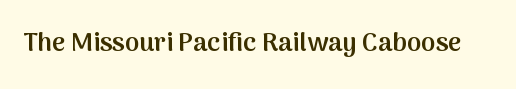
The image shows 26 px text type, upright; set normal letter spacing, not underlined.
